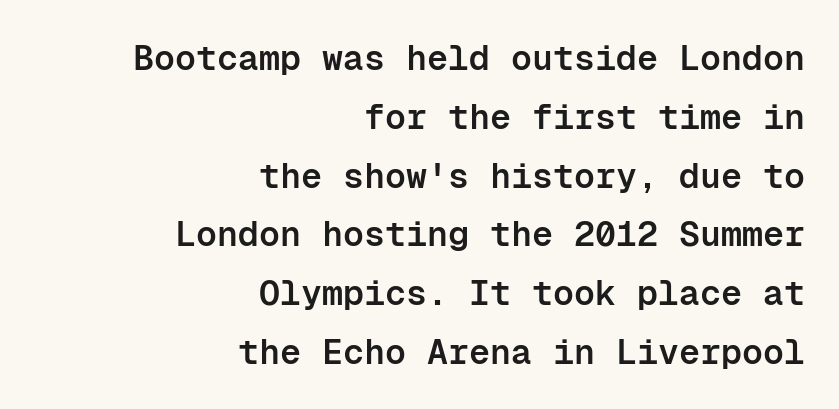
Ascenders rise straight up at ninety degrees. The paragraph shown leans on its right margin. Rule under the text: the space is simply empty. Successive baselines arrive at the customary interval.
